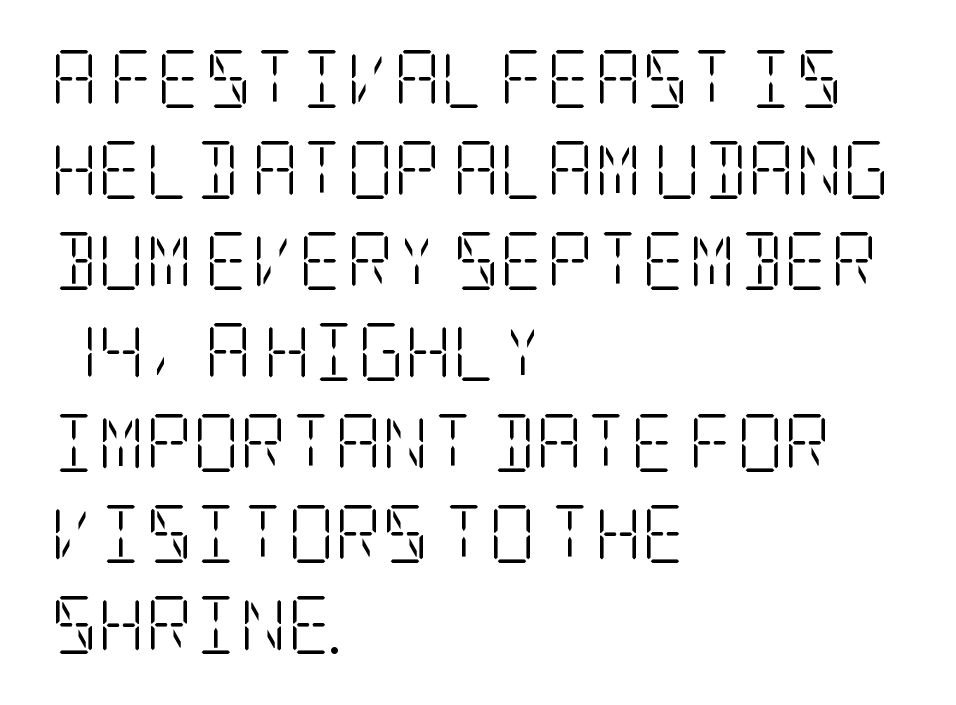
The image shows 58 px light, condensed serif type, upright; set left-aligned, normal line spacing (1.57x), normal letter spacing, not underlined; low stroke contrast and a large x-height.
